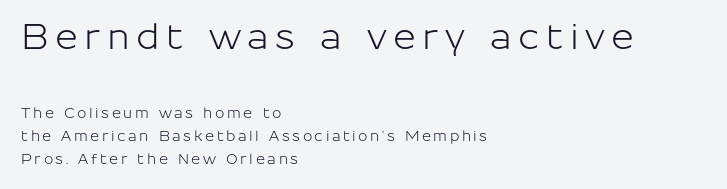
Q: Is the text italic (slanted)? A: No, it is upright.
Q: Is the typeface a serif or a sans-serif typeface? A: Sans-serif.
Q: Is the text underlined? A: No.
Q: How is the paragraph aligned? A: Left-aligned.
Q: Is the spacing between lines tight, normal or loose? A: Normal.
Q: Which block of text is set in a larger size, the first (top) or the second (bottom)? A: The first (top) one.
Q: Width (condensed, normal, or wide)? A: Normal.
Q: Stroke contrast? A: Low.
Q: x-height? A: Medium.
Q: Monospaced? A: No.
